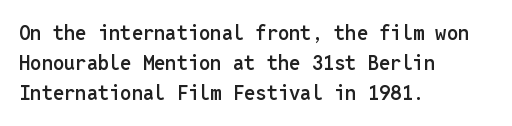
The image shows 20 px text type, upright; set left-aligned, normal line spacing (1.51x), normal letter spacing, not underlined.
